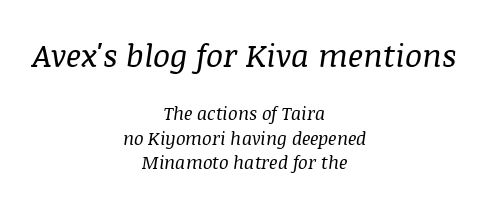
{"serif": "yes", "italic": "yes", "lean": "right", "slant_degrees": 8, "bold": "no", "weight": "regular", "width": "normal", "stroke_contrast": "medium", "x_height": "large", "monospaced": "no", "underline": "no", "align": "center", "line_spacing": "normal", "line_spacing_ratio": 1.34, "letter_spacing": "normal", "letter_spacing_em": 0.0, "larger_block": "first", "size_ratio": 1.78, "glyph_px": 32}
